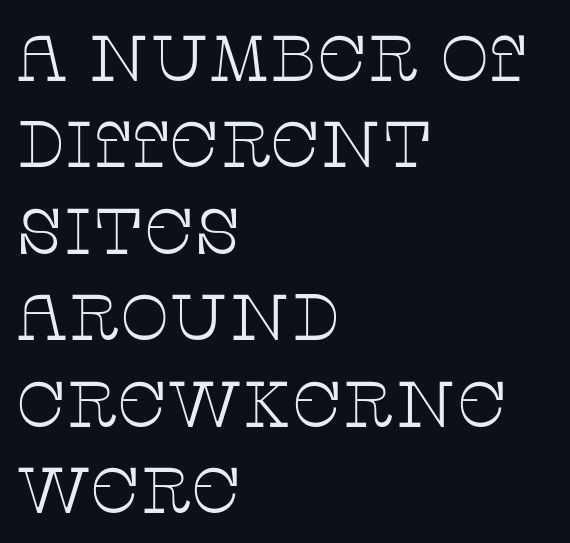
Q: Is the text bold? A: No.
Q: Is the text italic (slanted)? A: No, it is upright.
Q: Is the typeface a serif or a sans-serif typeface? A: Serif.
Q: Is the text underlined? A: No.
Q: How is the paragraph aligned? A: Left-aligned.
Q: Is the spacing between letters normal or unusually wide? A: Normal.
Q: Is the spacing between lines tight, normal or loose? A: Normal.
Q: Width (condensed, normal, or wide)? A: Wide.
Q: Stroke contrast? A: Low.
Q: x-height? A: Large.
Q: Monospaced? A: No.
